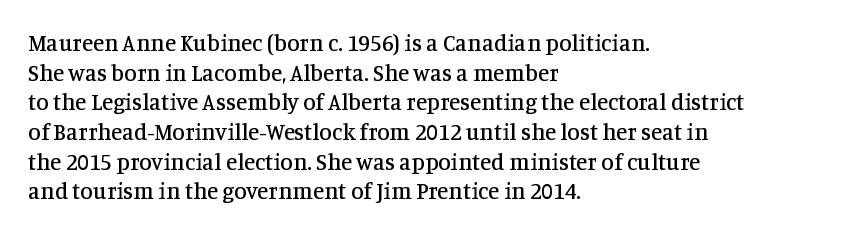
Descenders are the only things crossing below the line. A classic flush-left, rag-right setting is used for this passage. Upright lettering throughout. Quick note: interline space is typical. Letter spacing: default.
